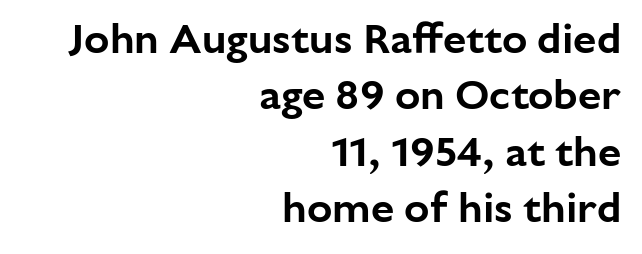
Ordinary non-slanted type is in use. The passage shown stacks its lines at a standard gap. Looks like regular typesetting: each glyph gets only the width it needs. The rendering shows plain stroke endings on the letterforms — a sans-serif design. Letter spacing: default.
